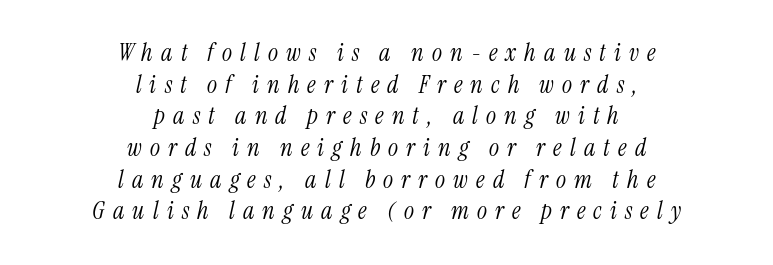
{"italic": "yes", "lean": "right", "slant_degrees": 13, "bold": "no", "underline": "no", "align": "center", "line_spacing": "normal", "line_spacing_ratio": 1.32, "letter_spacing": "wide", "letter_spacing_em": 0.34, "glyph_px": 24}
